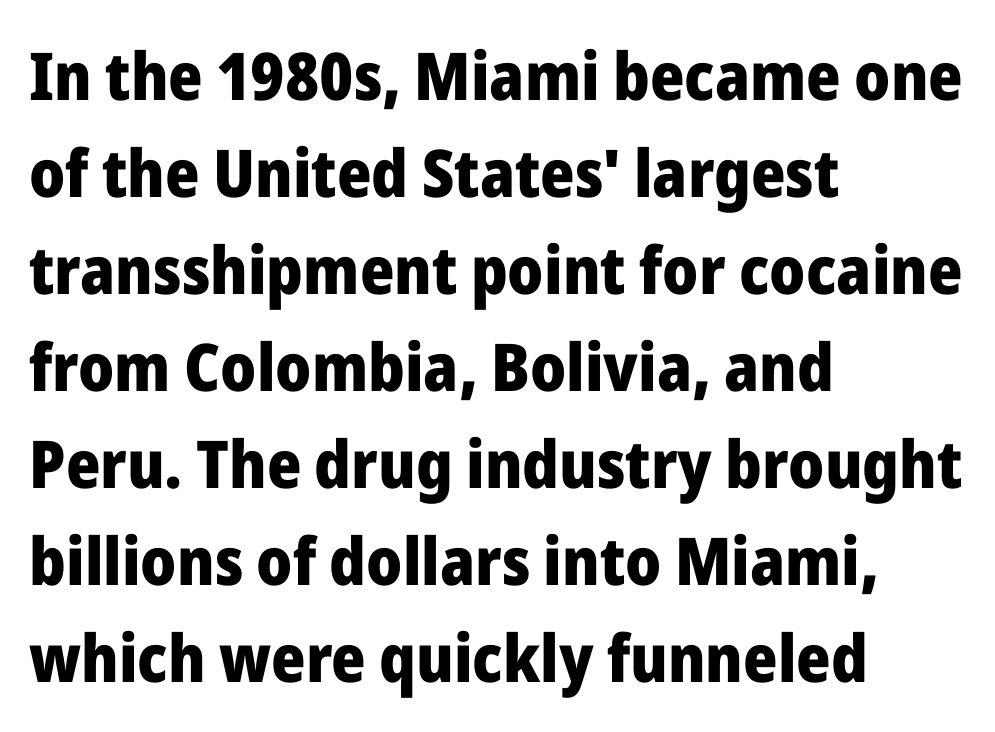
Q: Is the text bold? A: Yes.
Q: Is the text italic (slanted)? A: No, it is upright.
Q: Is the typeface a serif or a sans-serif typeface? A: Sans-serif.
Q: Is the text underlined? A: No.
Q: How is the paragraph aligned? A: Left-aligned.
Q: Is the spacing between letters normal or unusually wide? A: Normal.
Q: Is the spacing between lines tight, normal or loose? A: Normal.
Q: Width (condensed, normal, or wide)? A: Normal.
Q: Stroke contrast? A: Low.
Q: x-height? A: Medium.
Q: Monospaced? A: No.
